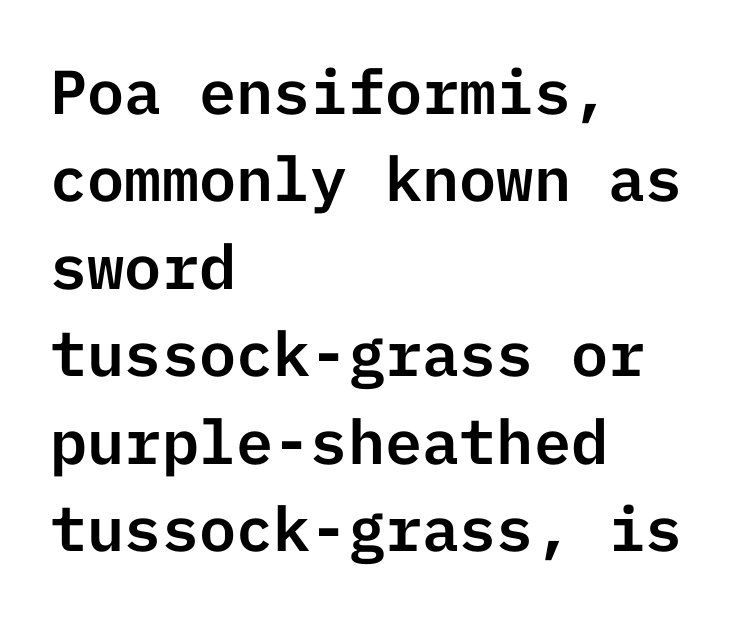
Unlike italic type, these characters show no tilt at all. Where is the straight margin? On the left. Observe the absence of serifs on each vertical stroke in this sample. Rows of type keep a routine distance in the vertical direction. Inter-character spacing is left at the font's built-in metrics.
